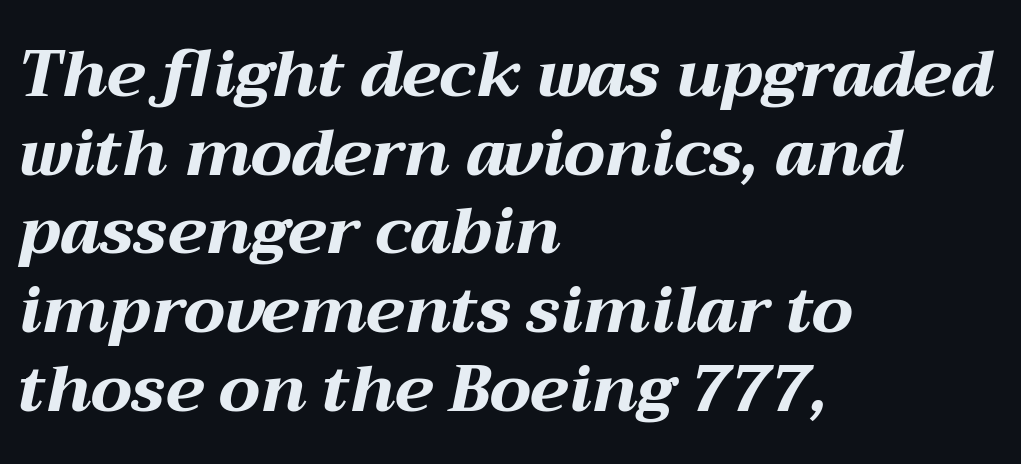
{"italic": "yes", "lean": "right", "slant_degrees": 12, "bold": "yes", "weight": "bold", "width": "wide", "stroke_contrast": "medium", "x_height": "medium", "monospaced": "no", "underline": "no", "align": "left", "line_spacing_ratio": 1.21, "letter_spacing": "normal", "letter_spacing_em": 0.0, "glyph_px": 65}
